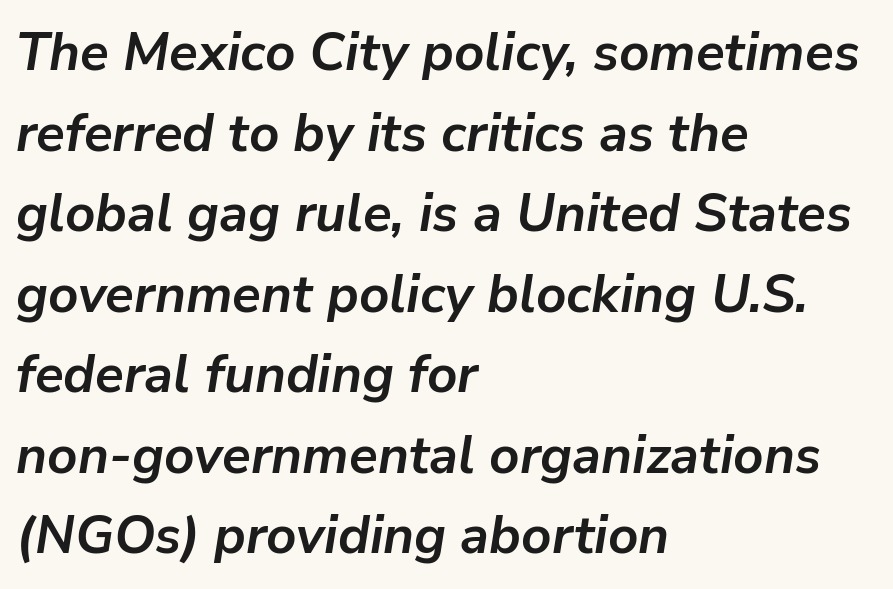
Q: Is the text bold? A: Yes.
Q: Is the text italic (slanted)? A: Yes, it leans right by about 9 degrees.
Q: Is the text underlined? A: No.
Q: How is the paragraph aligned? A: Left-aligned.
Q: Is the spacing between letters normal or unusually wide? A: Normal.
Q: Is the spacing between lines tight, normal or loose? A: Normal.
Q: Width (condensed, normal, or wide)? A: Normal.
Q: Stroke contrast? A: Low.
Q: x-height? A: Medium.
Q: Monospaced? A: No.
